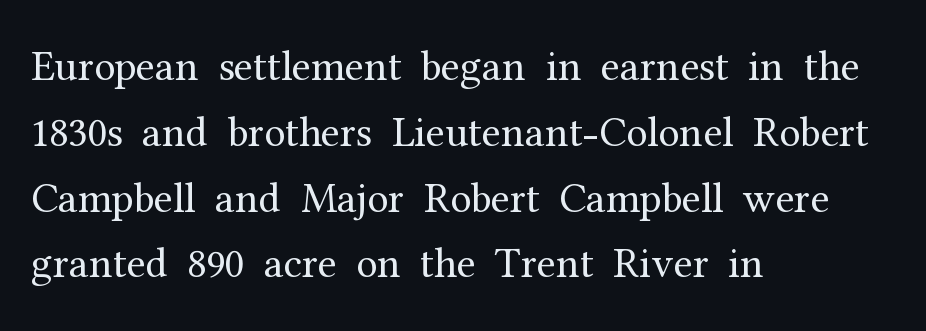
{"serif": "yes", "italic": "no", "bold": "no", "weight": "regular", "width": "normal", "stroke_contrast": "medium", "x_height": "medium", "monospaced": "no", "underline": "no", "align": "left", "line_spacing": "normal", "line_spacing_ratio": 1.53, "letter_spacing": "normal", "letter_spacing_em": 0.0, "glyph_px": 43}
